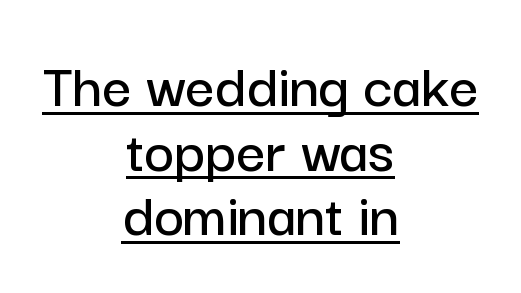
The specimen reads as upright at a glance. The horizontal fit of the characters is conventional and even. Nothing sits at the stroke ends, so this counts as sans-serif. Honestly, the underline is the first thing you notice here.
